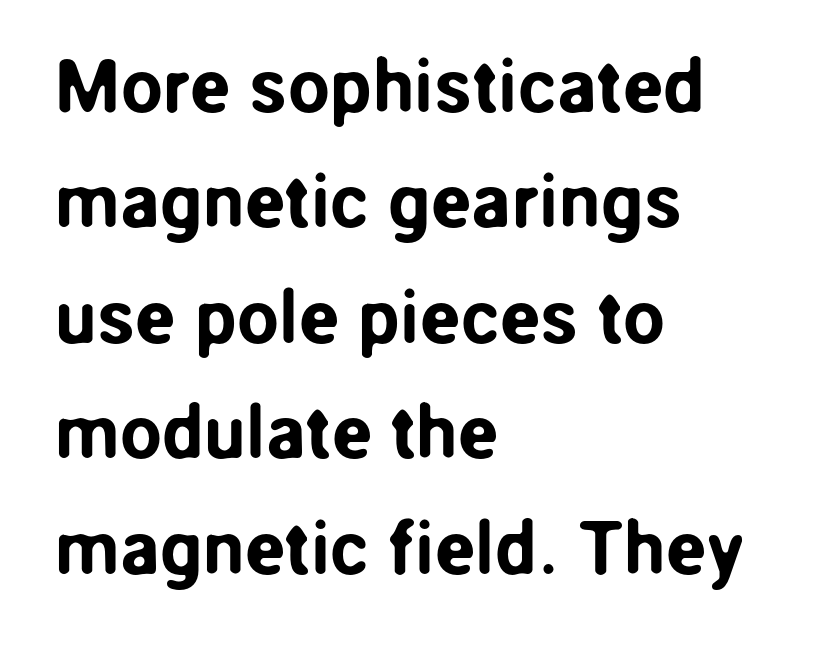
The vertical gap from one line to the next is medium. Letterform terminals end flat and unadorned throughout the passage. Tall strokes in this sample are plumb rather than angled. You could call the tracking neutral — neither tight nor loose.
